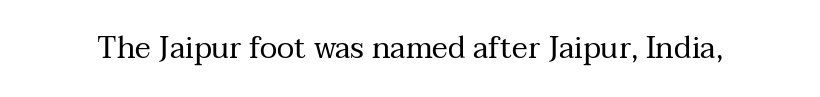
A bare baseline throughout the passage. These lines are composed in type with serifs. It's the straight-up-and-down kind of type. The letters advance in unequal steps, a hallmark of proportional type. Between one letter and the next there's only the usual sliver of space.
